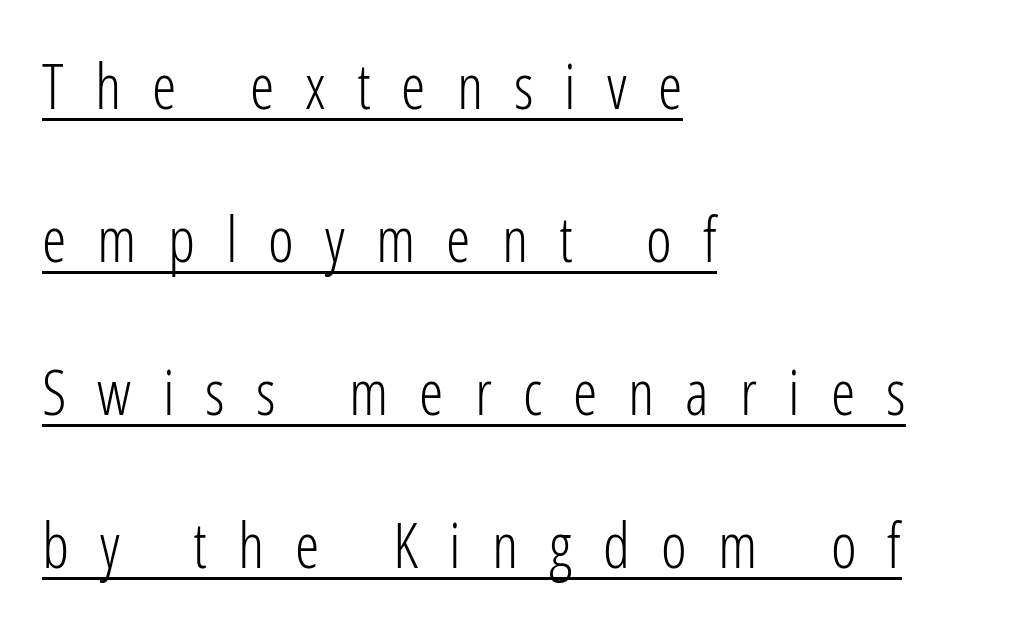
{"serif": "no", "italic": "no", "bold": "no", "weight": "light", "width": "condensed", "stroke_contrast": "low", "x_height": "medium", "monospaced": "no", "underline": "yes", "align": "left", "line_spacing": "loose", "line_spacing_ratio": 2.47, "letter_spacing": "wide", "letter_spacing_em": 0.5, "glyph_px": 62}
